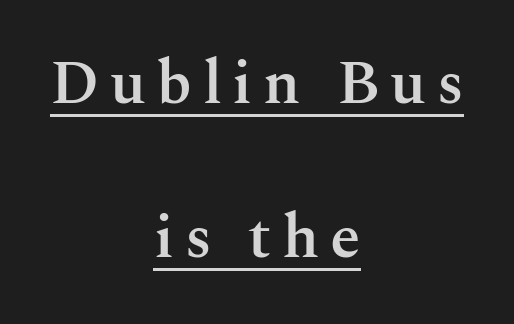
A bit beefed up — I'd call it semibold rather than bold. The block of text is sparse from top to bottom, with ample space between rows. Horizontally, the lines are justified to the midpoint only. Yep, those are serifs on the letters. You could not count columns in this text — the font is proportionally spaced. You can see a thin bar hugging the bottom of the glyphs.
